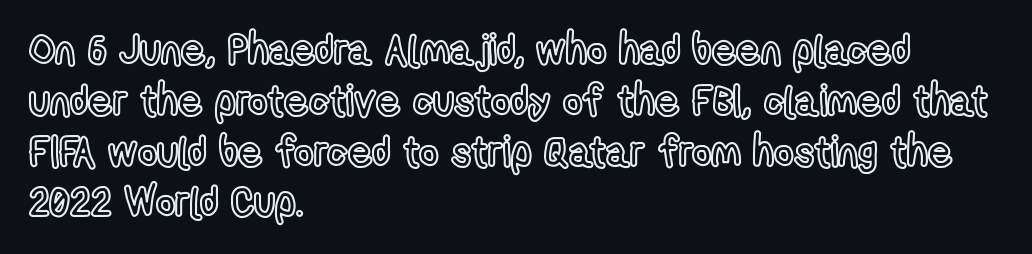
Q: Is the text italic (slanted)? A: No, it is upright.
Q: Is the text underlined? A: No.
Q: How is the paragraph aligned? A: Left-aligned.
Q: Is the spacing between letters normal or unusually wide? A: Normal.
Q: Width (condensed, normal, or wide)? A: Condensed.
Q: x-height? A: Medium.
Q: Monospaced? A: No.
